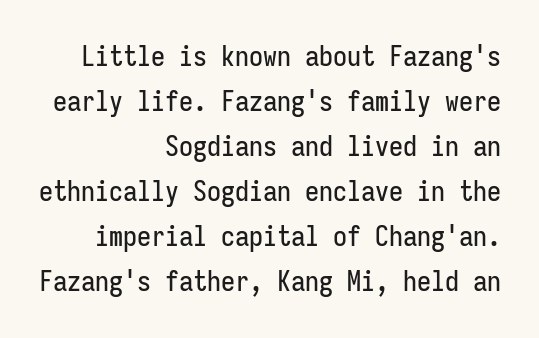
Every character here occupies the same horizontal width, giving the sample a typewriter-like rhythm. The space beneath each line is pristine and unruled. What kind of face is this? One without serifs — a sans. Horizontal alignment here is rightward, an uncommon choice for prose. Style check: upright. Is there much room between lines? A standard amount, neither cramped nor airy.
